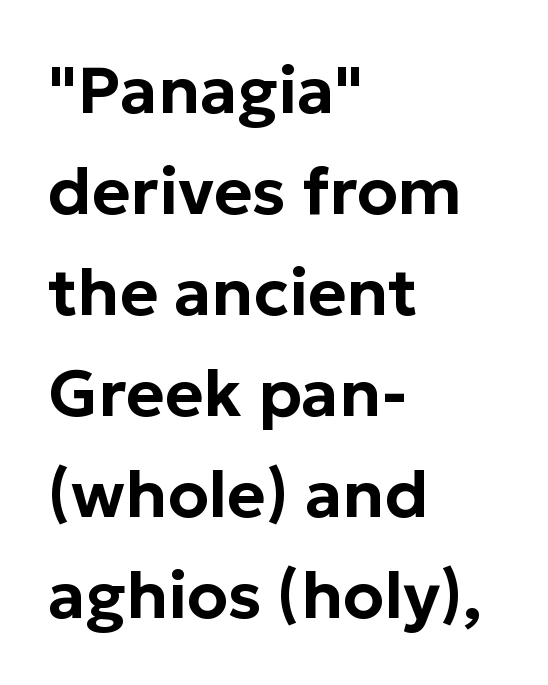
{"serif": "no", "italic": "no", "width": "normal", "stroke_contrast": "low", "x_height": "medium", "monospaced": "no", "underline": "no", "align": "left", "line_spacing": "normal", "line_spacing_ratio": 1.53, "letter_spacing": "normal", "letter_spacing_em": 0.0, "glyph_px": 66}
